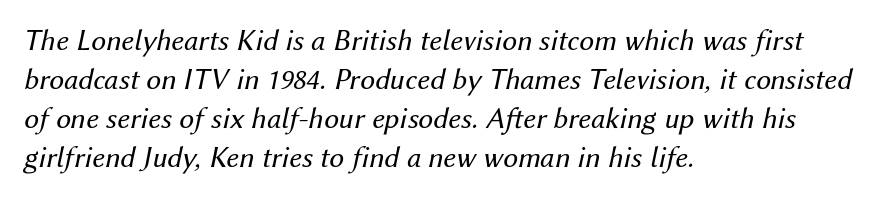
The image shows 30 px regular-weight type, italic (leaning right); set left-aligned, normal line spacing (1.3x), normal letter spacing, not underlined; medium stroke contrast and a medium x-height.
